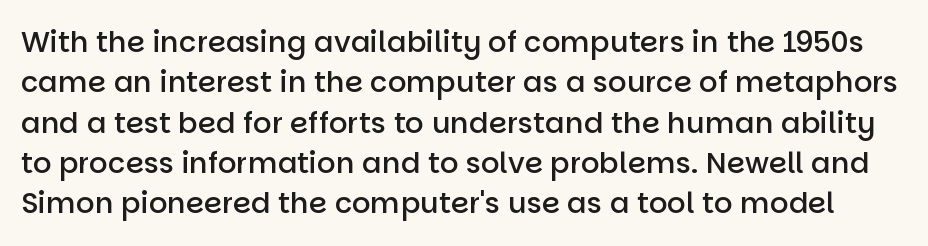
Q: Is the text bold? A: Semi-bold.
Q: Is the text italic (slanted)? A: No, it is upright.
Q: Is the typeface a serif or a sans-serif typeface? A: Sans-serif.
Q: Is the text underlined? A: No.
Q: Is the spacing between letters normal or unusually wide? A: Normal.
Q: Is the spacing between lines tight, normal or loose? A: Normal.
Q: Width (condensed, normal, or wide)? A: Normal.
Q: Stroke contrast? A: Low.
Q: x-height? A: Large.
Q: Monospaced? A: No.
